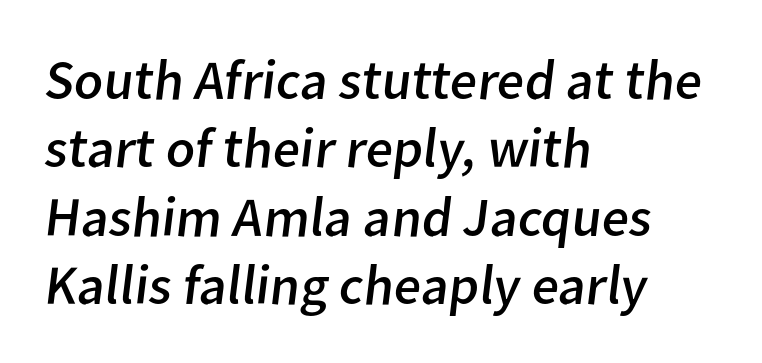
Q: Is the text bold? A: No.
Q: Is the typeface a serif or a sans-serif typeface? A: Sans-serif.
Q: Is the text underlined? A: No.
Q: How is the paragraph aligned? A: Left-aligned.
Q: Is the spacing between letters normal or unusually wide? A: Normal.
Q: Width (condensed, normal, or wide)? A: Normal.
Q: Stroke contrast? A: Low.
Q: x-height? A: Medium.
Q: Monospaced? A: No.
